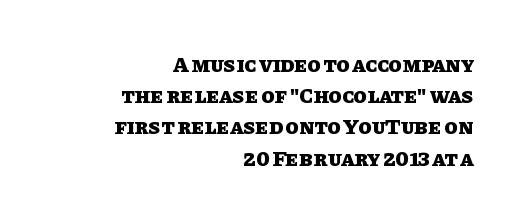
{"italic": "no", "bold": "yes", "underline": "no", "align": "right", "line_spacing": "normal", "line_spacing_ratio": 1.42, "letter_spacing": "normal", "letter_spacing_em": 0.0, "glyph_px": 22}
